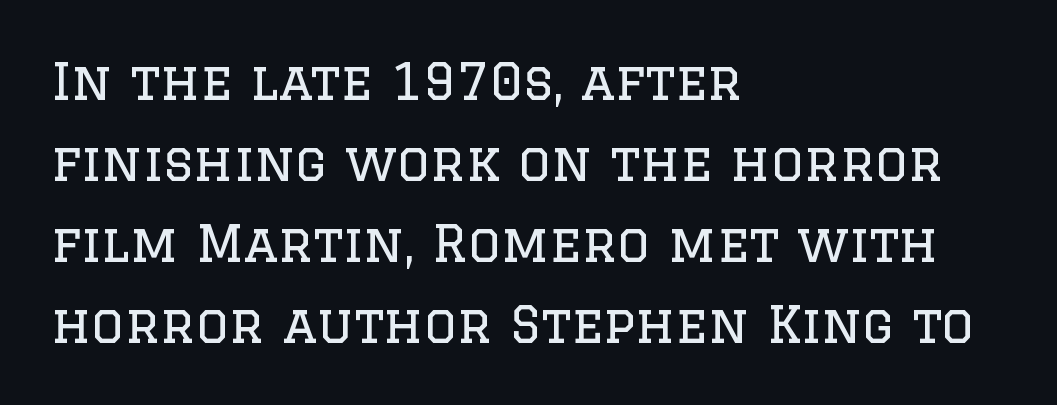
Q: Is the text bold? A: No.
Q: Is the text italic (slanted)? A: No, it is upright.
Q: Is the typeface a serif or a sans-serif typeface? A: Serif.
Q: Is the text underlined? A: No.
Q: How is the paragraph aligned? A: Left-aligned.
Q: Is the spacing between letters normal or unusually wide? A: Normal.
Q: Is the spacing between lines tight, normal or loose? A: Normal.
Q: Width (condensed, normal, or wide)? A: Normal.
Q: Stroke contrast? A: Low.
Q: x-height? A: Large.
Q: Monospaced? A: No.
